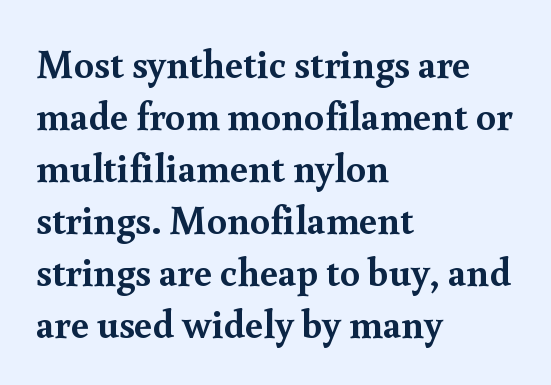
This is roman type, the default non-slanted kind. A typesetter would call this proportional, since set widths differ per character. Beneath every word, the page is bare. One-word summary of the alignment: left.
